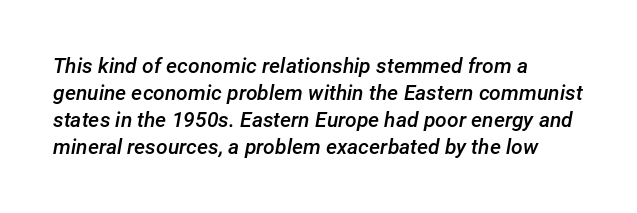
Q: Is the text bold? A: Semi-bold.
Q: Is the text italic (slanted)? A: Yes, it leans right by about 12 degrees.
Q: Is the text underlined? A: No.
Q: How is the paragraph aligned? A: Left-aligned.
Q: Is the spacing between letters normal or unusually wide? A: Normal.
Q: Is the spacing between lines tight, normal or loose? A: Normal.
